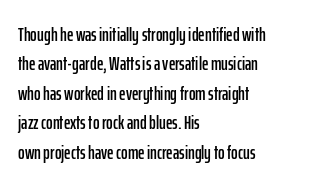
Q: Is the text italic (slanted)? A: No, it is upright.
Q: Is the text underlined? A: No.
Q: How is the paragraph aligned? A: Left-aligned.
Q: Is the spacing between letters normal or unusually wide? A: Normal.
Q: Is the spacing between lines tight, normal or loose? A: Normal.
